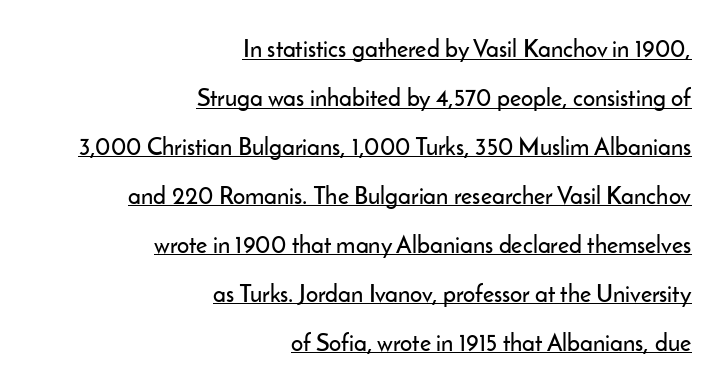
The image shows 24 px text type, upright; set right-aligned, loose line spacing (2.04x), normal letter spacing, underlined.
